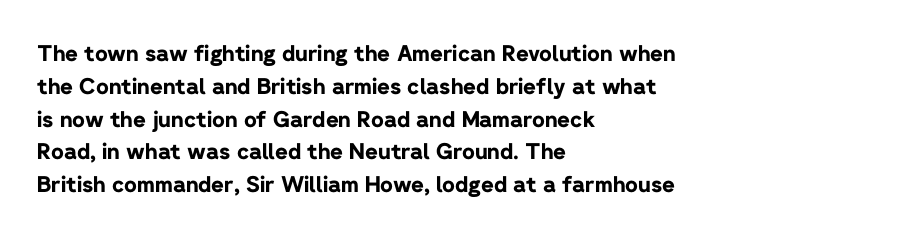
Nobody touched the tracking dial on this one. Alignment: flush left. Tall strokes in this sample are plumb rather than angled. Weight: bold.
